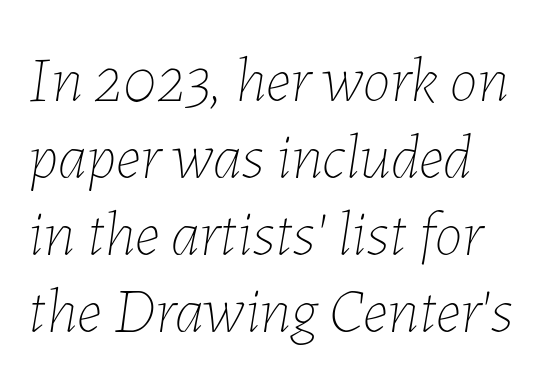
{"italic": "yes", "lean": "right", "slant_degrees": 7, "bold": "no", "weight": "thin", "width": "normal", "stroke_contrast": "low", "x_height": "medium", "monospaced": "no", "underline": "no", "line_spacing_ratio": 1.22, "letter_spacing": "normal", "letter_spacing_em": 0.0, "glyph_px": 63}
